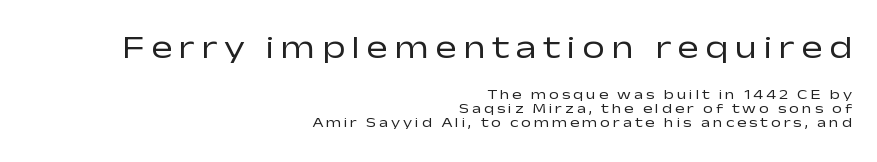
This sample uses expanded letter spacing, leaving extra air between glyphs. The passage shown is typed in a proportional face where columns would drift. Each letter's strokes conclude bluntly, with no projecting serifs. Unmarked baselines from the first word to the last. Stems here are at most as thick as an everyday book face.
